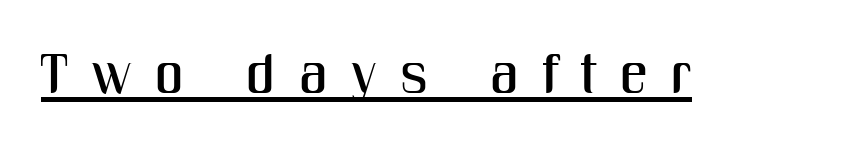
The image shows 56 px condensed sans-serif type, upright; set unusually wide letter spacing (+0.42 em), underlined; medium stroke contrast and a medium x-height.
